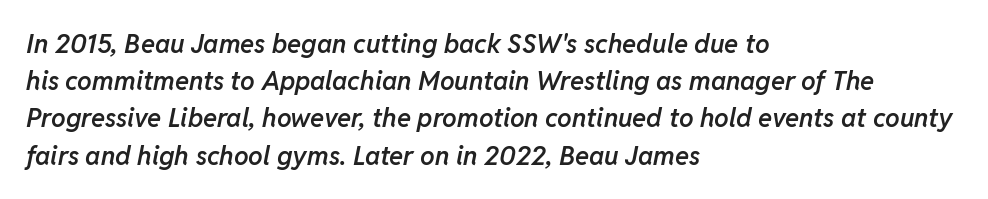
Q: Is the text bold? A: Semi-bold.
Q: Is the text italic (slanted)? A: Yes, it leans right by about 11 degrees.
Q: Is the text underlined? A: No.
Q: How is the paragraph aligned? A: Left-aligned.
Q: Is the spacing between letters normal or unusually wide? A: Normal.
Q: Is the spacing between lines tight, normal or loose? A: Normal.
